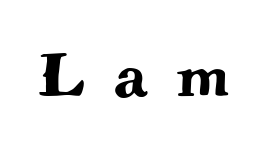
The image shows 62 px wide serif type, upright; set unusually wide letter spacing (+0.47 em), not underlined; medium stroke contrast and a small x-height.
